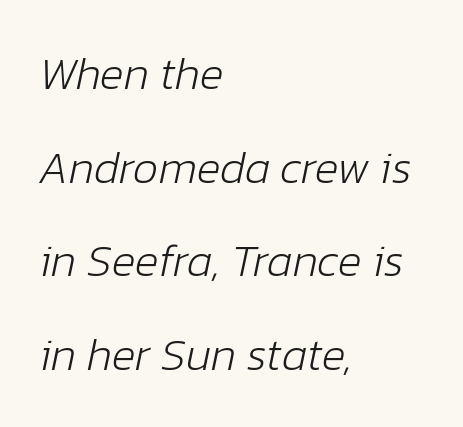
{"italic": "yes", "lean": "right", "slant_degrees": 12, "bold": "no", "weight": "light", "width": "normal", "stroke_contrast": "low", "x_height": "medium", "monospaced": "no", "underline": "no", "align": "left", "line_spacing": "loose", "line_spacing_ratio": 2.08, "letter_spacing": "normal", "letter_spacing_em": 0.0, "glyph_px": 45}
